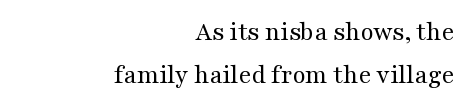
The letters sit at their default tracking, neither squeezed nor spread. Honestly, the row spacing looks completely unremarkable. Visually the block forms a straight wall on the right and a jagged coastline on the left. This sample uses an upright cut, with every glyph sitting square on the baseline. The space beneath each line is pristine and unruled. No heavy texture on the line: the type isn't bold.
